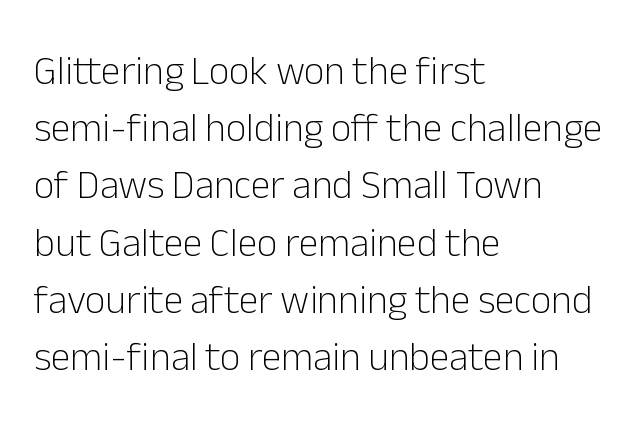
{"serif": "no", "italic": "no", "bold": "no", "weight": "light", "width": "normal", "stroke_contrast": "low", "x_height": "medium", "monospaced": "no", "underline": "no", "align": "left", "line_spacing": "normal", "line_spacing_ratio": 1.43, "letter_spacing": "normal", "letter_spacing_em": 0.0, "glyph_px": 40}
